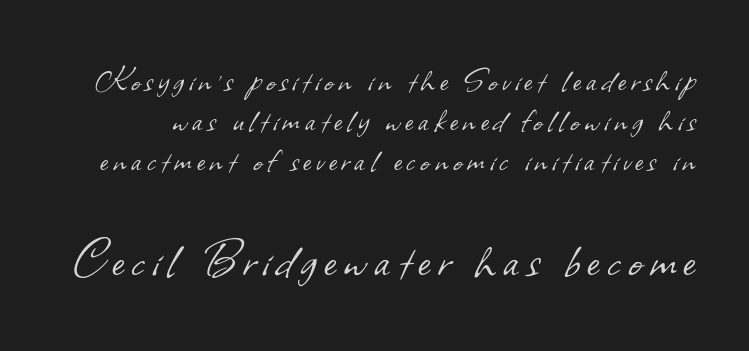
{"serif": "no", "bold": "no", "weight": "light", "width": "normal", "stroke_contrast": "low", "x_height": "small", "monospaced": "no", "underline": "no", "line_spacing": "tight", "line_spacing_ratio": 1.02, "larger_block": "second", "size_ratio": 1.51, "glyph_px": 59}
